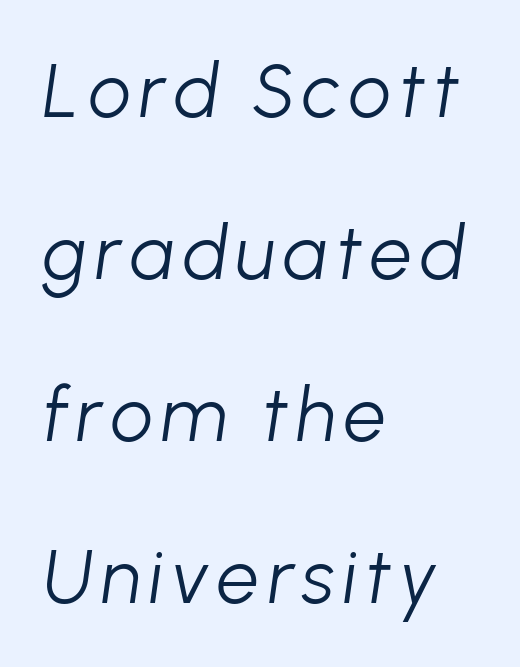
Q: Is the text bold? A: No.
Q: Is the text italic (slanted)? A: Yes, it leans right by about 8 degrees.
Q: Is the text underlined? A: No.
Q: How is the paragraph aligned? A: Left-aligned.
Q: Is the spacing between lines tight, normal or loose? A: Loose.
Q: Width (condensed, normal, or wide)? A: Normal.
Q: Stroke contrast? A: Low.
Q: x-height? A: Medium.
Q: Monospaced? A: No.
